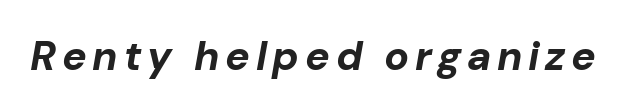
Q: Is the text bold? A: Yes.
Q: Is the text italic (slanted)? A: Yes, it leans right by about 10 degrees.
Q: Is the text underlined? A: No.
Q: Width (condensed, normal, or wide)? A: Normal.
Q: Stroke contrast? A: Low.
Q: x-height? A: Medium.
Q: Monospaced? A: No.
